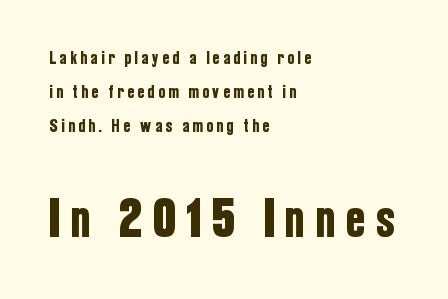
{"serif": "no", "italic": "no", "width": "condensed", "stroke_contrast": "low", "x_height": "medium", "monospaced": "no", "underline": "no", "align": "left", "line_spacing_ratio": 1.78, "letter_spacing": "wide", "letter_spacing_em": 0.21, "larger_block": "second", "size_ratio": 2.95, "glyph_px": 56}
